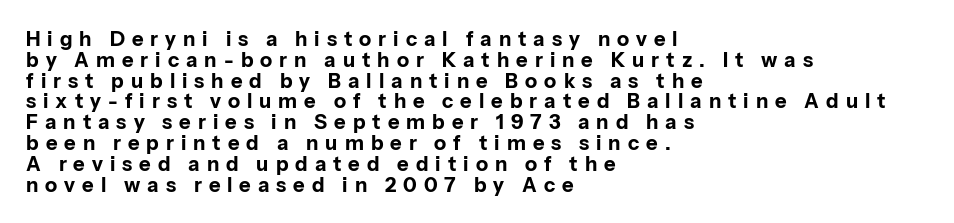
The image shows 20 px bold type, upright; set left-aligned, tight line spacing (1.04x), unusually wide letter spacing (+0.35 em), not underlined.
